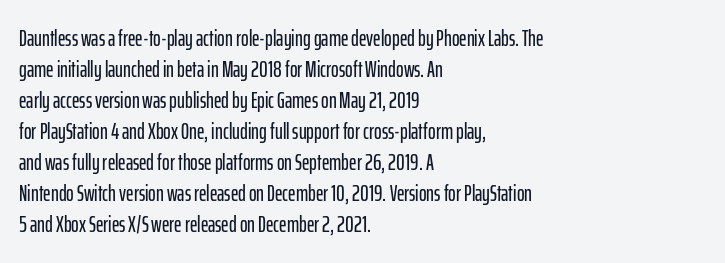
The image shows 23 px text type, upright; set left-aligned, normal line spacing (1.35x), normal letter spacing, not underlined.
